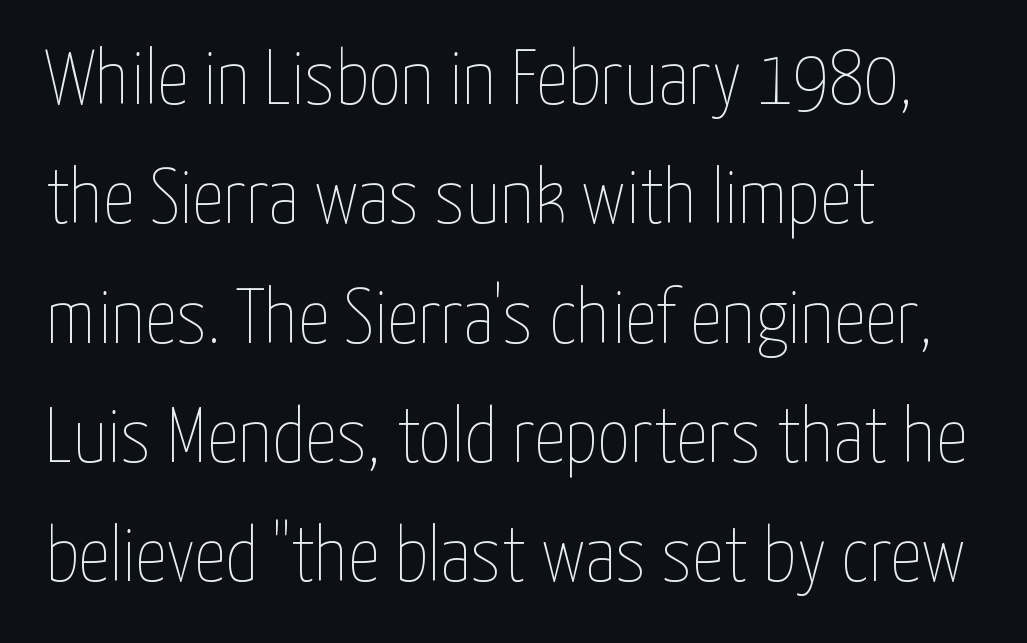
{"italic": "no", "bold": "no", "weight": "thin", "width": "condensed", "stroke_contrast": "low", "x_height": "medium", "monospaced": "no", "underline": "no", "align": "left", "line_spacing": "normal", "line_spacing_ratio": 1.51, "letter_spacing": "normal", "letter_spacing_em": 0.0, "glyph_px": 79}
